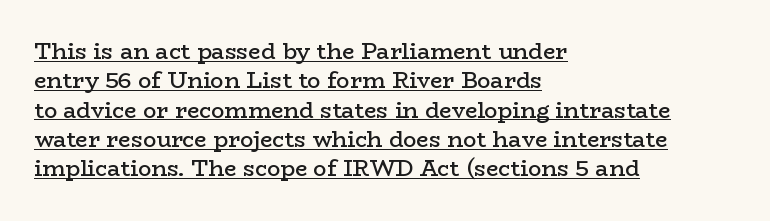
Tracking value appears to be zero — textbook default spacing. The letters stand straight up with perfectly vertical stems. Set as a demibold, roughly 600 on the weight scale. The words here are underlined.
